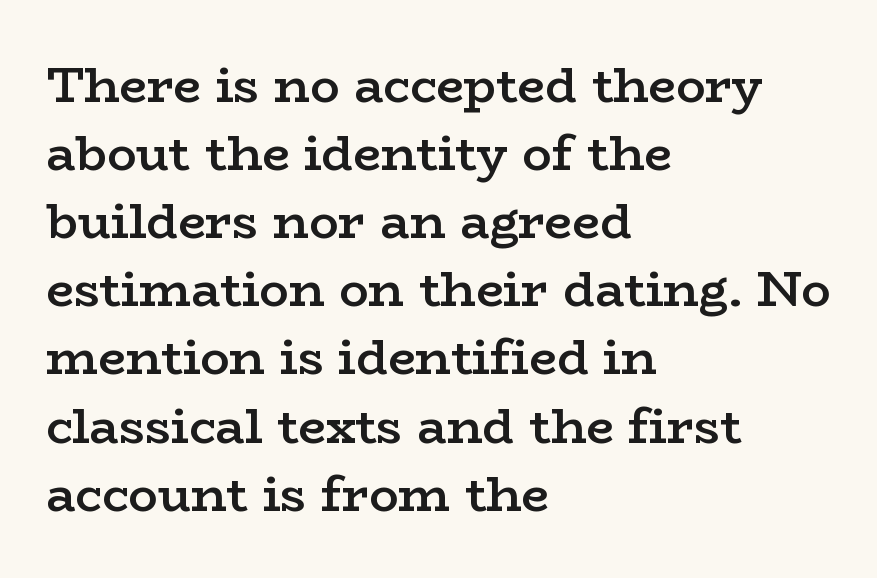
Plain, unruled lines of type. The strokes are fattened partway — semibold, not bold. Vertical strokes here are truly vertical. Reading down the block, your eye returns to a fixed left position each line. Looks like regular typesetting: each glyph gets only the width it needs.
